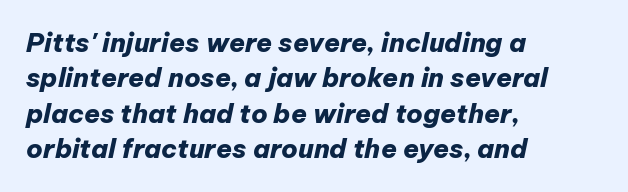
Q: Is the text bold? A: Yes.
Q: Is the text italic (slanted)? A: Yes, it leans right by about 12 degrees.
Q: Is the text underlined? A: No.
Q: How is the paragraph aligned? A: Left-aligned.
Q: Is the spacing between letters normal or unusually wide? A: Normal.
Q: Is the spacing between lines tight, normal or loose? A: Normal.
